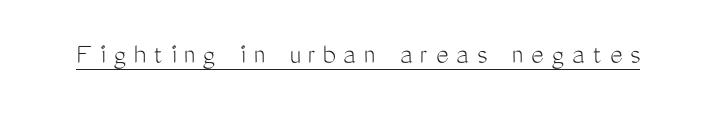
{"serif": "no", "italic": "no", "bold": "no", "weight": "light", "width": "condensed", "stroke_contrast": "medium", "x_height": "medium", "monospaced": "no", "underline": "yes", "letter_spacing": "wide", "letter_spacing_em": 0.25, "glyph_px": 30}
